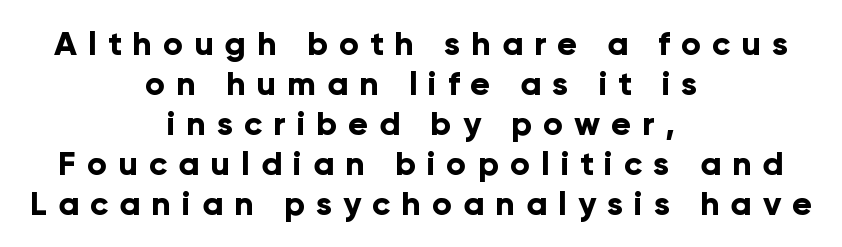
{"serif": "no", "italic": "no", "bold": "yes", "weight": "bold", "width": "normal", "stroke_contrast": "low", "x_height": "medium", "monospaced": "no", "underline": "no", "align": "center", "line_spacing_ratio": 1.21, "letter_spacing": "wide", "letter_spacing_em": 0.33, "glyph_px": 33}
